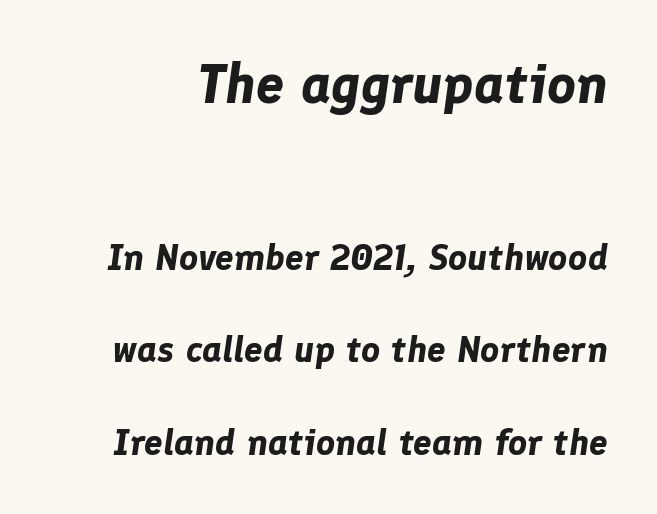
The image shows 56 px bold type, italic (leaning right); set loose line spacing (2.5x), normal letter spacing, not underlined; the first (top) block is 1.51x larger; low stroke contrast and a medium x-height.
